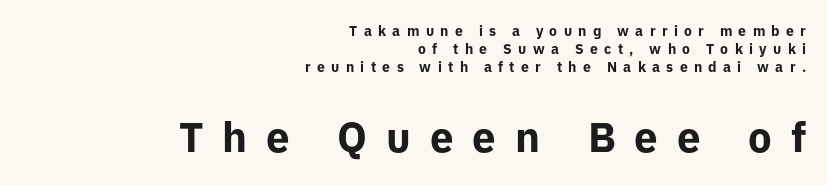
Designer's note — italics off, roman on. A clean baseline with only descenders dipping below it. The rendering shows plain stroke endings on the letterforms — a sans-serif design. The face used here is proportionally spaced, like ordinary book or web type.
